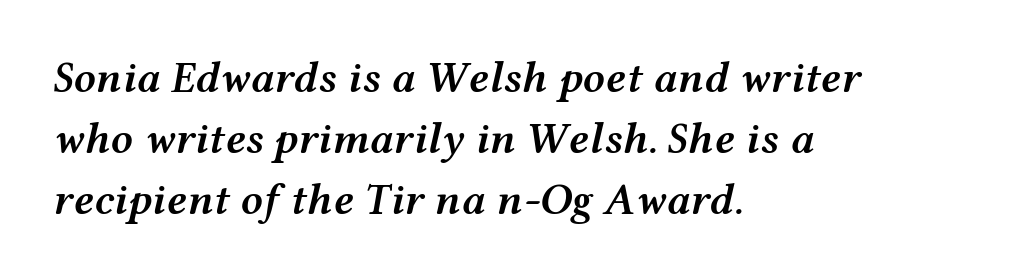
The image shows 44 px semibold, wide type, italic (leaning right); set left-aligned, normal line spacing (1.39x), normal letter spacing, not underlined; medium stroke contrast and a medium x-height.
